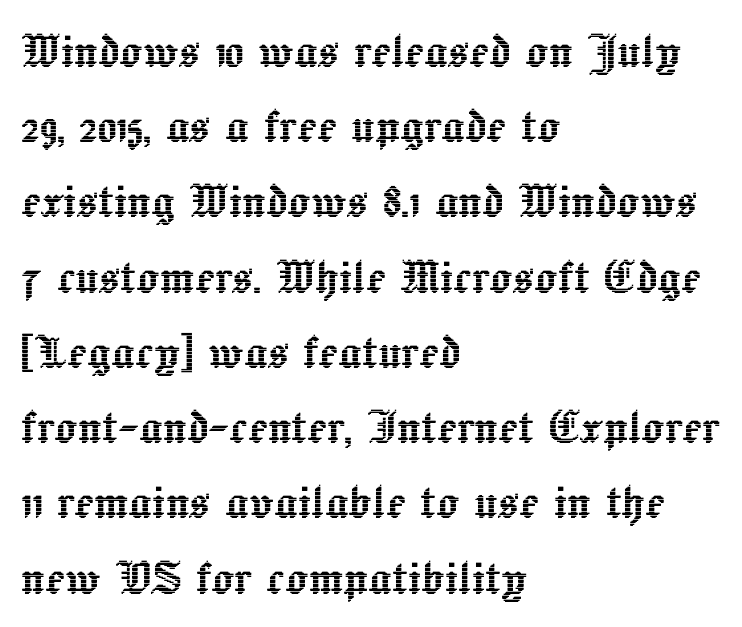
The image shows 57 px text type, upright; set left-aligned, normal line spacing (1.32x), normal letter spacing, not underlined; a medium x-height.
